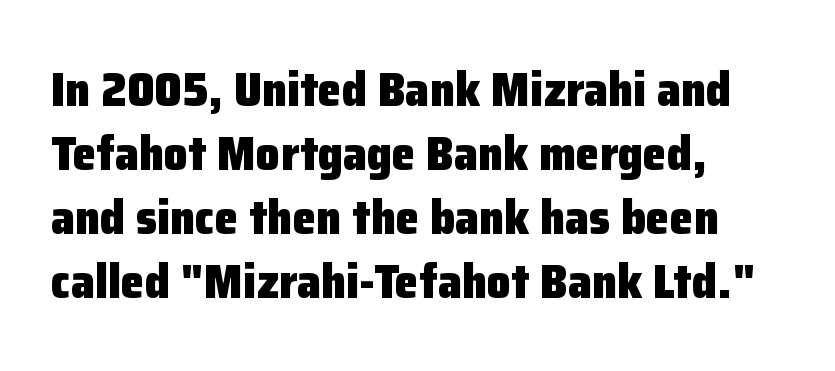
Q: Is the text bold? A: Yes.
Q: Is the text italic (slanted)? A: No, it is upright.
Q: Is the typeface a serif or a sans-serif typeface? A: Sans-serif.
Q: Is the text underlined? A: No.
Q: How is the paragraph aligned? A: Left-aligned.
Q: Is the spacing between letters normal or unusually wide? A: Normal.
Q: Is the spacing between lines tight, normal or loose? A: Normal.
Q: Width (condensed, normal, or wide)? A: Normal.
Q: Stroke contrast? A: Low.
Q: x-height? A: Medium.
Q: Monospaced? A: No.
